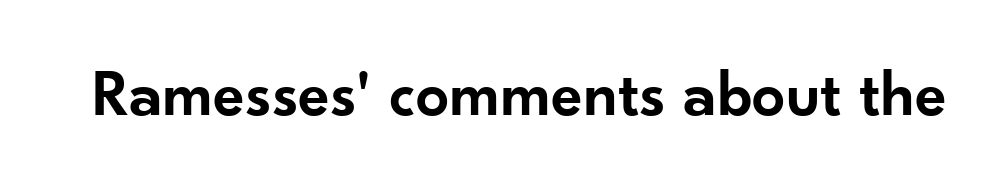
This is roman type, the default non-slanted kind. There is no visible air inserted between adjacent glyphs. Varying glyph widths throughout — classic text-font behaviour. No word sits above an underline. Regarding serifs, this sample does without them. These lines carry some extra weight — a demibold, not a full bold.
